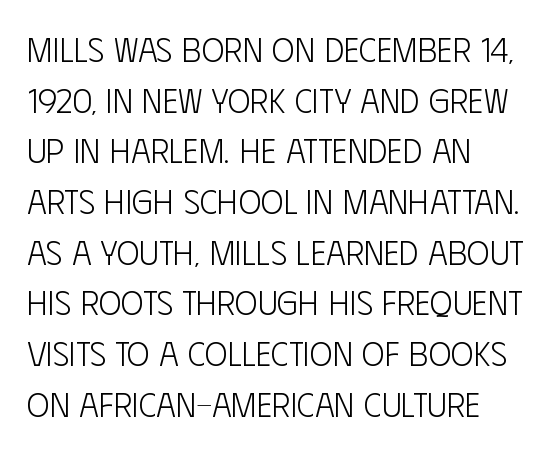
The image shows 34 px light, condensed sans-serif type, upright; set left-aligned, normal line spacing (1.49x), normal letter spacing, not underlined; low stroke contrast and a large x-height.
